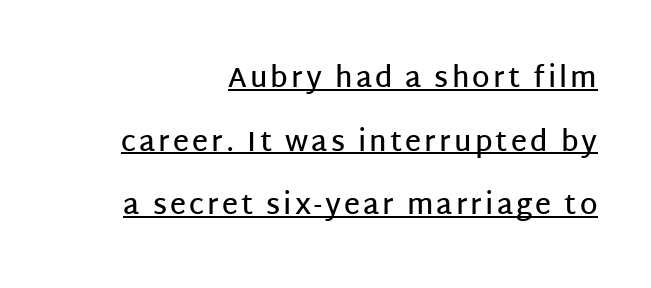
This is roman type, the default non-slanted kind. Visually the block forms a straight wall on the right and a jagged coastline on the left. You can tell from the bare stems that sans-serif type was used. A continuous stroke trails under the words, as in a hyperlink.
